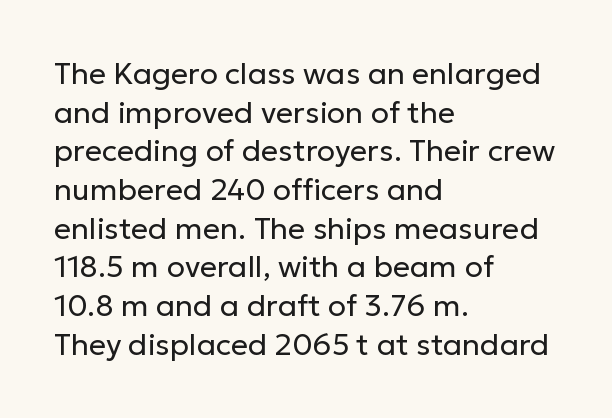
Q: Is the text bold? A: No.
Q: Is the text italic (slanted)? A: No, it is upright.
Q: Is the typeface a serif or a sans-serif typeface? A: Sans-serif.
Q: Is the text underlined? A: No.
Q: How is the paragraph aligned? A: Left-aligned.
Q: Is the spacing between letters normal or unusually wide? A: Normal.
Q: Is the spacing between lines tight, normal or loose? A: Normal.
Q: Width (condensed, normal, or wide)? A: Normal.
Q: Stroke contrast? A: Low.
Q: x-height? A: Medium.
Q: Monospaced? A: No.
